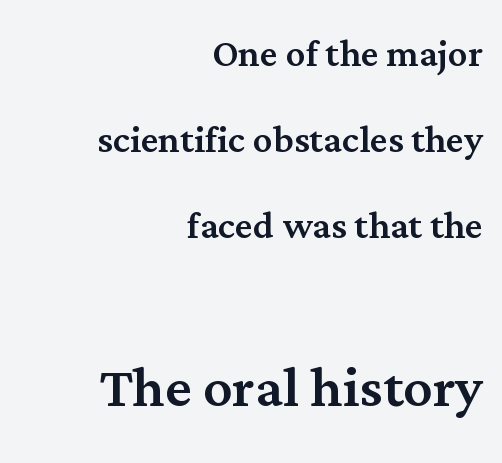
Q: Is the text italic (slanted)? A: No, it is upright.
Q: Is the typeface a serif or a sans-serif typeface? A: Serif.
Q: Is the text underlined? A: No.
Q: How is the paragraph aligned? A: Right-aligned.
Q: Is the spacing between letters normal or unusually wide? A: Normal.
Q: Which block of text is set in a larger size, the first (top) or the second (bottom)? A: The second (bottom) one.
Q: Width (condensed, normal, or wide)? A: Normal.
Q: Stroke contrast? A: Medium.
Q: x-height? A: Medium.
Q: Monospaced? A: No.
